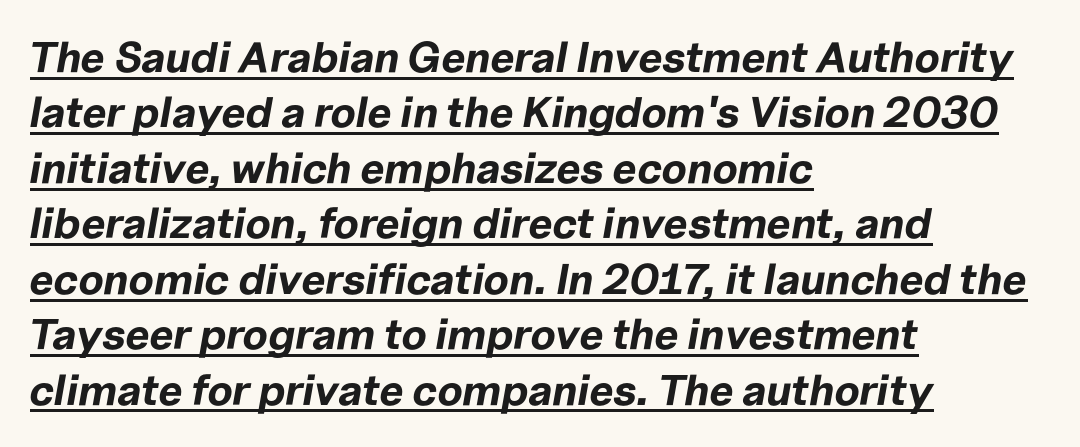
Q: Is the text bold? A: Yes.
Q: Is the text italic (slanted)? A: Yes, it leans right by about 10 degrees.
Q: Is the text underlined? A: Yes.
Q: How is the paragraph aligned? A: Left-aligned.
Q: Is the spacing between letters normal or unusually wide? A: Normal.
Q: Is the spacing between lines tight, normal or loose? A: Normal.
Q: Width (condensed, normal, or wide)? A: Normal.
Q: Stroke contrast? A: Low.
Q: x-height? A: Medium.
Q: Monospaced? A: No.
